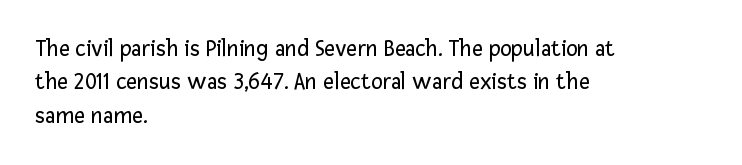
Q: Is the text bold? A: No.
Q: Is the text italic (slanted)? A: No, it is upright.
Q: Is the text underlined? A: No.
Q: How is the paragraph aligned? A: Left-aligned.
Q: Is the spacing between letters normal or unusually wide? A: Normal.
Q: Is the spacing between lines tight, normal or loose? A: Normal.
